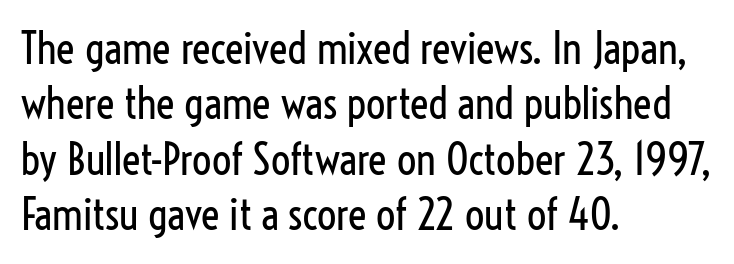
Q: Is the text bold? A: No.
Q: Is the text italic (slanted)? A: No, it is upright.
Q: Is the typeface a serif or a sans-serif typeface? A: Sans-serif.
Q: Is the text underlined? A: No.
Q: How is the paragraph aligned? A: Left-aligned.
Q: Is the spacing between letters normal or unusually wide? A: Normal.
Q: Is the spacing between lines tight, normal or loose? A: Normal.
Q: Width (condensed, normal, or wide)? A: Condensed.
Q: Stroke contrast? A: Low.
Q: x-height? A: Medium.
Q: Monospaced? A: No.
